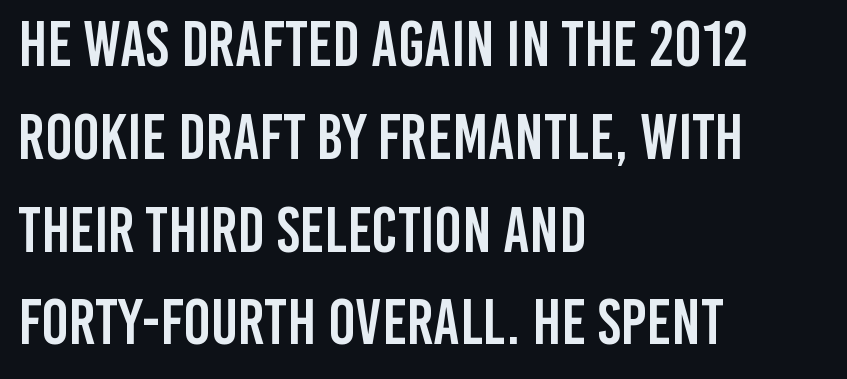
Q: Is the text italic (slanted)? A: No, it is upright.
Q: Is the typeface a serif or a sans-serif typeface? A: Sans-serif.
Q: Is the text underlined? A: No.
Q: How is the paragraph aligned? A: Left-aligned.
Q: Is the spacing between letters normal or unusually wide? A: Normal.
Q: Is the spacing between lines tight, normal or loose? A: Normal.
Q: Width (condensed, normal, or wide)? A: Condensed.
Q: Stroke contrast? A: Low.
Q: x-height? A: Large.
Q: Monospaced? A: No.
